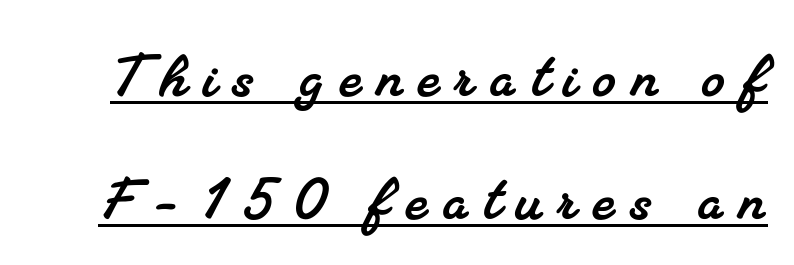
This sample has the flowing, uneven cadence of proportional lettering. The passage shown has open, widely tracked lettering throughout. This rendering employs a face with finishing strokes, i.e., a serif. Underlining? Definitely there.
